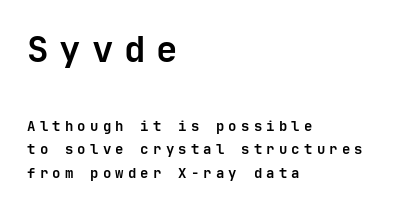
Summary of vertical rhythm: regular, with standard interline spacing. Reading down the block, your eye returns to a fixed left position each line. Loose tracking; the words dissolve into strings of separated letters. Two sizes are in play, and the larger belongs to the first block. Students, this is bold: see how much ink each stroke carries.
